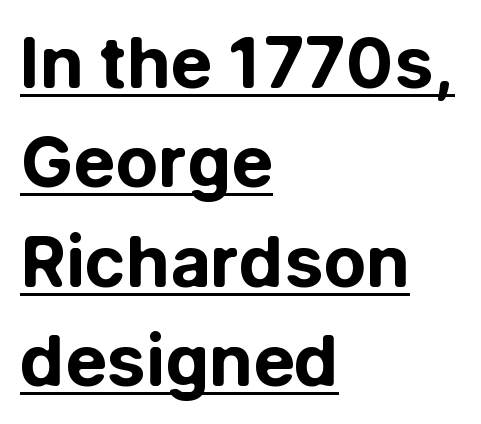
The image shows 70 px bold sans-serif type, upright; set left-aligned, normal line spacing (1.42x), normal letter spacing, underlined; low stroke contrast and a medium x-height.
